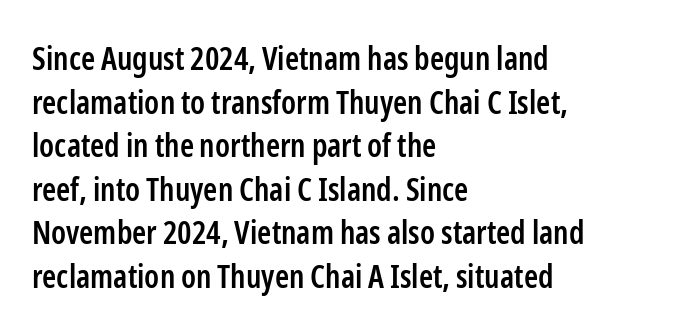
{"serif": "no", "italic": "no", "bold": "semi", "weight": "semibold", "width": "condensed", "stroke_contrast": "low", "x_height": "medium", "monospaced": "no", "underline": "no", "align": "left", "line_spacing": "normal", "line_spacing_ratio": 1.36, "letter_spacing": "normal", "letter_spacing_em": 0.0, "glyph_px": 32}
